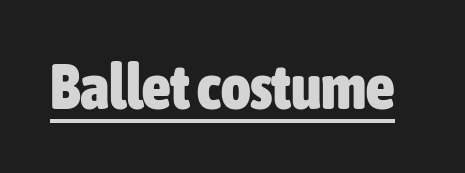
The image shows 63 px heavy, condensed sans-serif type, upright; set normal letter spacing, underlined; low stroke contrast and a medium x-height.
